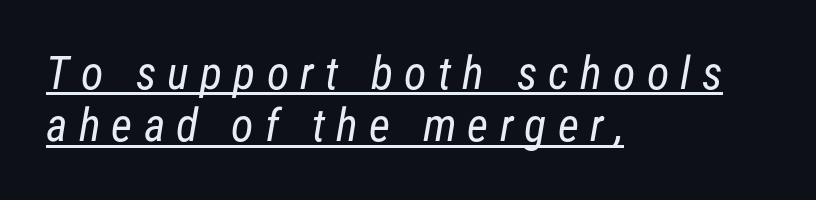
Q: Is the text bold? A: No.
Q: Is the typeface a serif or a sans-serif typeface? A: Sans-serif.
Q: Is the text underlined? A: Yes.
Q: How is the paragraph aligned? A: Left-aligned.
Q: Is the spacing between letters normal or unusually wide? A: Unusually wide.
Q: Is the spacing between lines tight, normal or loose? A: Tight.
Q: Width (condensed, normal, or wide)? A: Condensed.
Q: Stroke contrast? A: Low.
Q: x-height? A: Medium.
Q: Monospaced? A: No.
